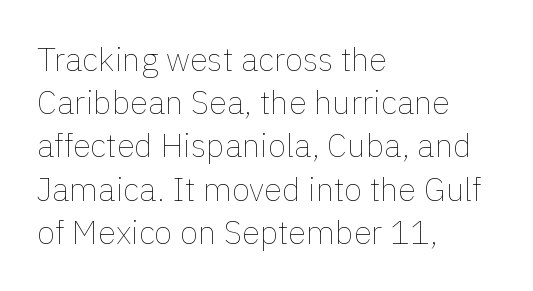
{"italic": "no", "bold": "no", "weight": "thin", "width": "normal", "x_height": "medium", "monospaced": "no", "underline": "no", "align": "left", "line_spacing": "normal", "line_spacing_ratio": 1.31, "letter_spacing": "normal", "letter_spacing_em": 0.0, "glyph_px": 33}
